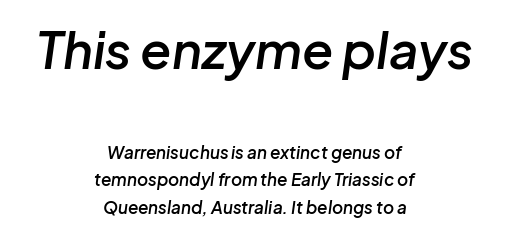
The image shows 51 px semibold type, italic (leaning right); set centered, normal line spacing (1.61x), normal letter spacing, not underlined; the first (top) block is 3.0x larger; low stroke contrast and a medium x-height.
